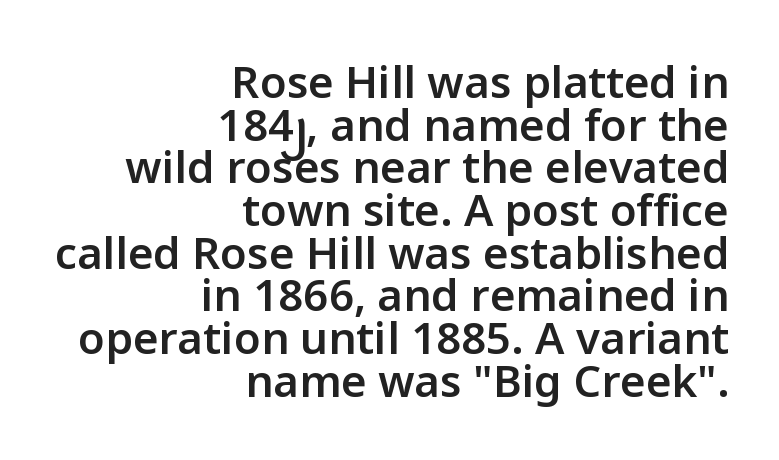
The image shows 44 px semibold sans-serif type, upright; set right-aligned, tight line spacing (0.97x), normal letter spacing, not underlined; low stroke contrast and a medium x-height.
